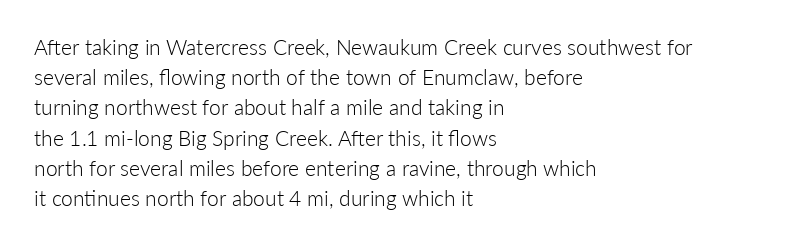
The image shows 21 px text type, upright; set left-aligned, normal line spacing (1.44x), normal letter spacing, not underlined.
